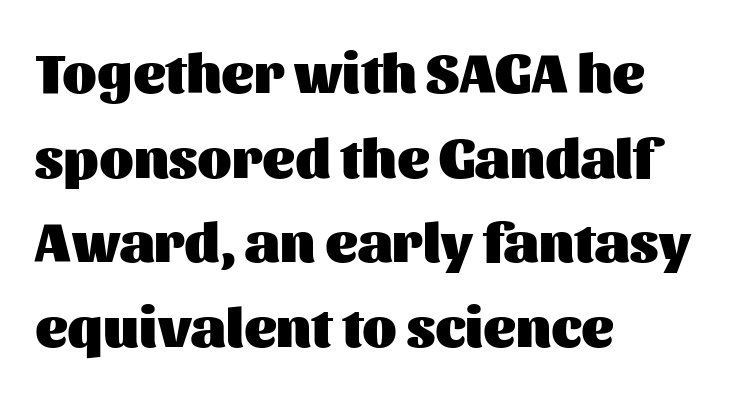
The image shows 56 px heavy sans-serif type, upright; set left-aligned, normal line spacing (1.51x), normal letter spacing, not underlined; medium stroke contrast and a medium x-height.
